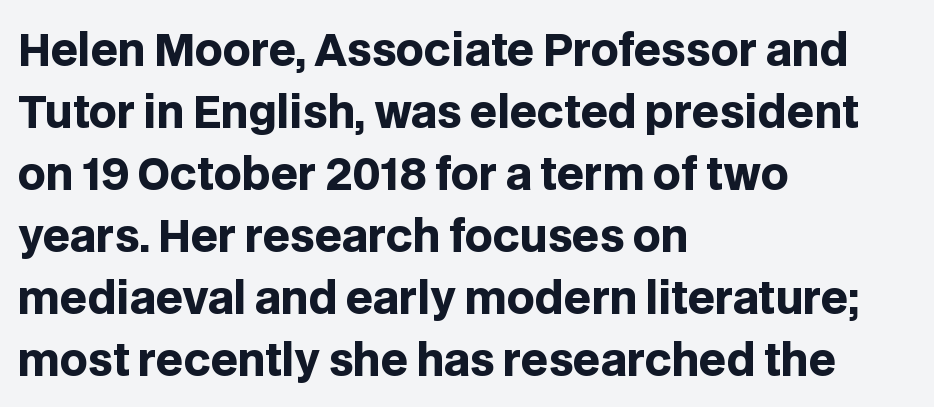
It's the straight-up-and-down kind of type. Reading down the column, the eye jumps a familiar distance to each next line. Each row of text sits above clean, open space. Here the glyphs are tracked normally, forming tight word shapes.
